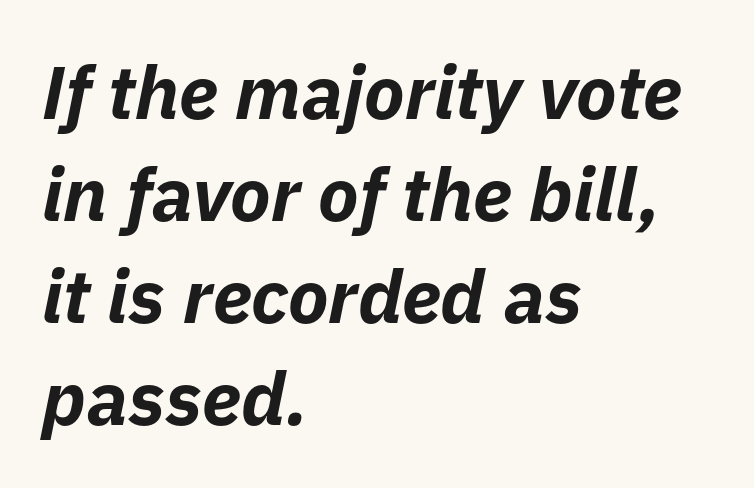
The image shows 75 px bold type, italic (leaning right); set left-aligned, normal line spacing (1.36x), normal letter spacing, not underlined; low stroke contrast and a medium x-height.
